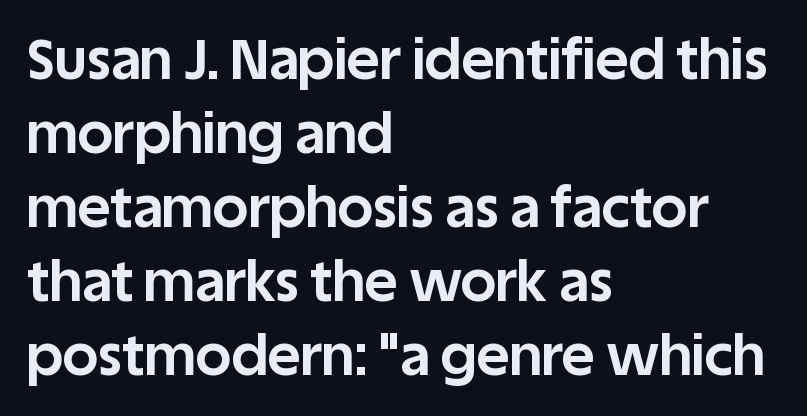
The image shows 56 px bold sans-serif type, upright; set left-aligned, normal line spacing (1.32x), normal letter spacing, not underlined; low stroke contrast and a large x-height.
